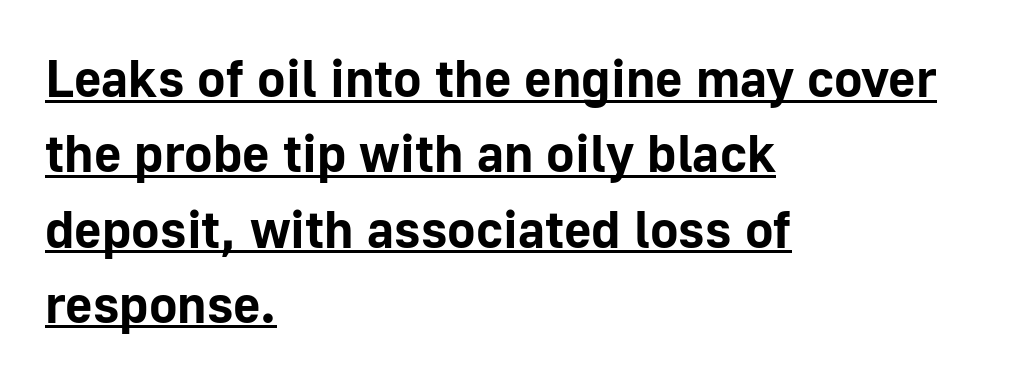
Q: Is the text bold? A: Yes.
Q: Is the text italic (slanted)? A: No, it is upright.
Q: Is the typeface a serif or a sans-serif typeface? A: Sans-serif.
Q: Is the text underlined? A: Yes.
Q: How is the paragraph aligned? A: Left-aligned.
Q: Is the spacing between letters normal or unusually wide? A: Normal.
Q: Is the spacing between lines tight, normal or loose? A: Normal.
Q: Width (condensed, normal, or wide)? A: Normal.
Q: Stroke contrast? A: Low.
Q: x-height? A: Medium.
Q: Monospaced? A: No.
